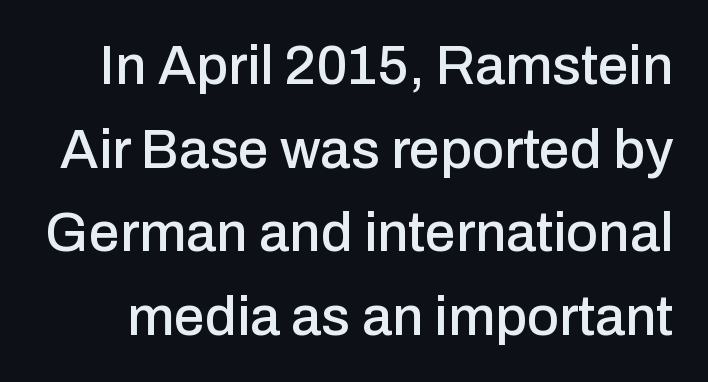
The image shows 55 px sans-serif type, upright; set normal line spacing (1.52x), normal letter spacing, not underlined; low stroke contrast and a medium x-height.
